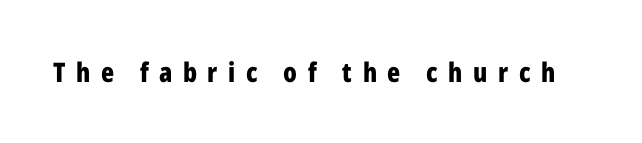
The image shows 27 px bold type, upright; set unusually wide letter spacing (+0.39 em), not underlined.
